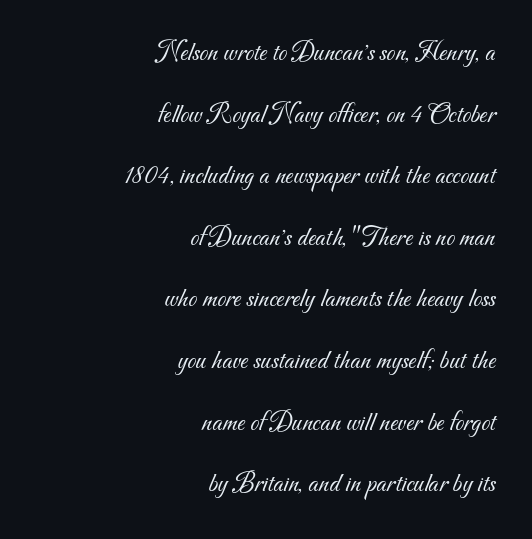
{"serif": "no", "bold": "no", "weight": "light", "width": "normal", "stroke_contrast": "medium", "x_height": "small", "monospaced": "no", "underline": "no", "align": "right", "line_spacing": "loose", "line_spacing_ratio": 2.2, "letter_spacing": "normal", "letter_spacing_em": 0.0, "glyph_px": 28}
